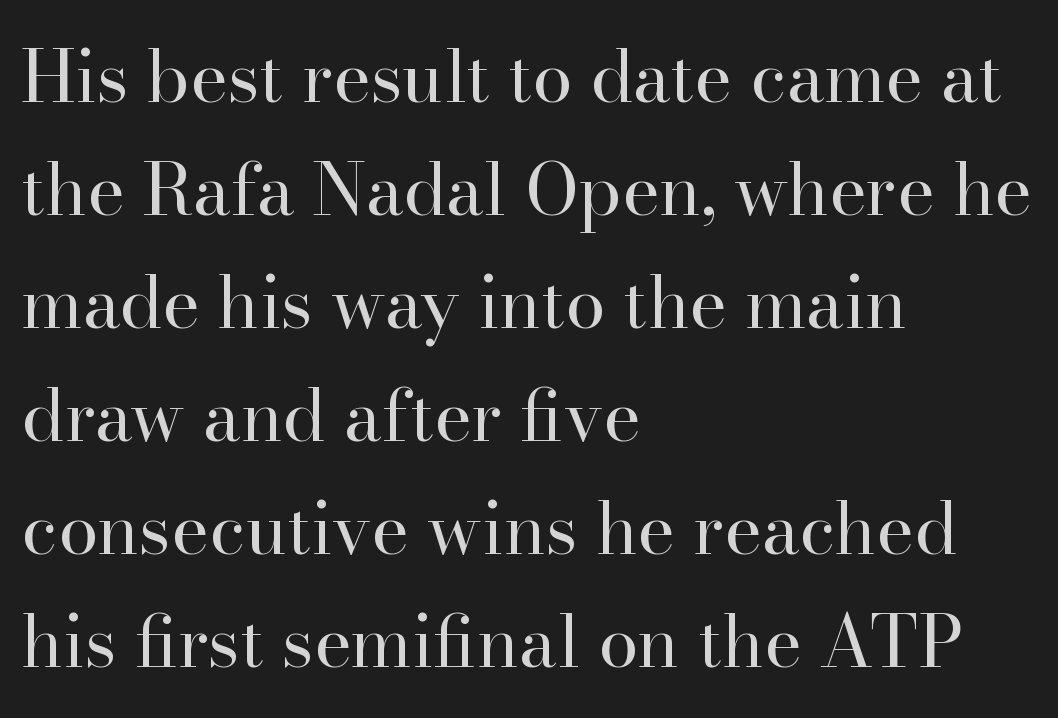
Q: Is the text bold? A: No.
Q: Is the text italic (slanted)? A: No, it is upright.
Q: Is the typeface a serif or a sans-serif typeface? A: Serif.
Q: Is the text underlined? A: No.
Q: How is the paragraph aligned? A: Left-aligned.
Q: Is the spacing between letters normal or unusually wide? A: Normal.
Q: Is the spacing between lines tight, normal or loose? A: Normal.
Q: Width (condensed, normal, or wide)? A: Normal.
Q: Stroke contrast? A: High.
Q: x-height? A: Small.
Q: Monospaced? A: No.
